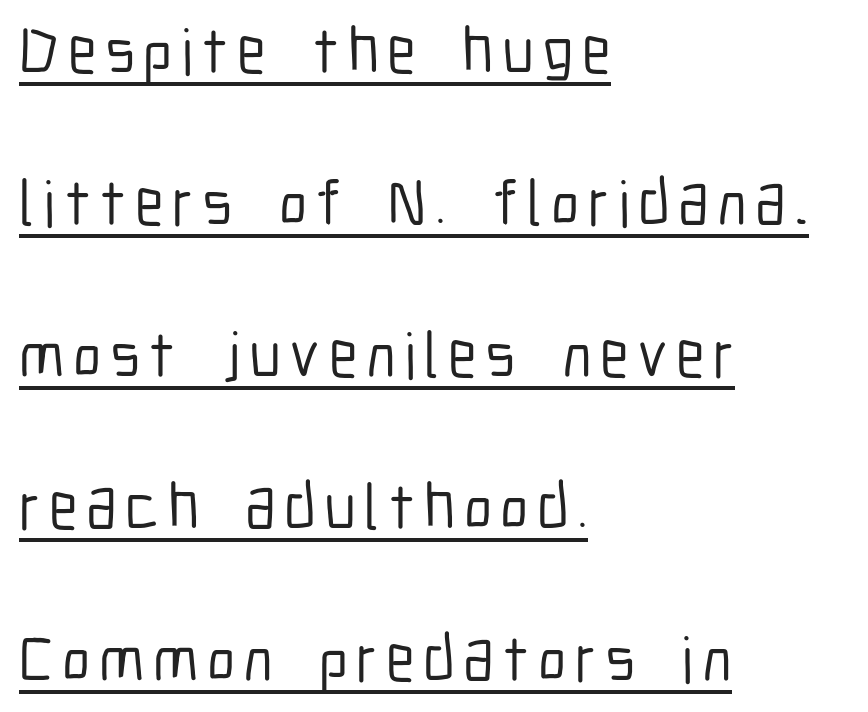
Note the varied advance widths — an 'i' is clearly narrower than an 'm'. The passage shown stacks its lines with a broad gap. Notice how the passage keeps a crisp vertical edge on the left only. Characters remain perfectly vertical along every line. Note: no serifs on the glyphs. Somebody hit Ctrl+U on this one — the words are underlined.
